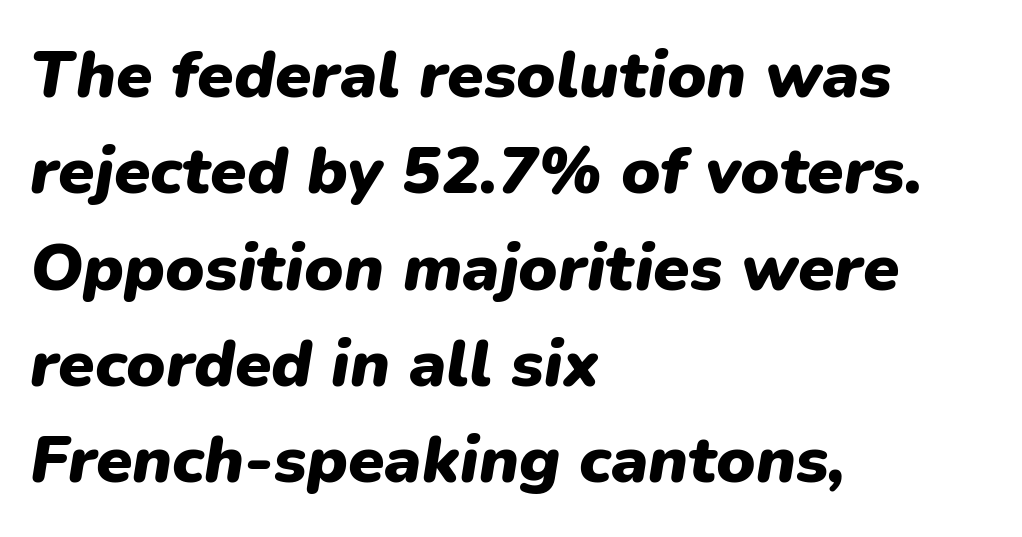
This rendering features lettering with no underline. Emphasis-style slanted type is in use. Looks like regular typesetting: each glyph gets only the width it needs. Successive baselines arrive at the customary interval.
